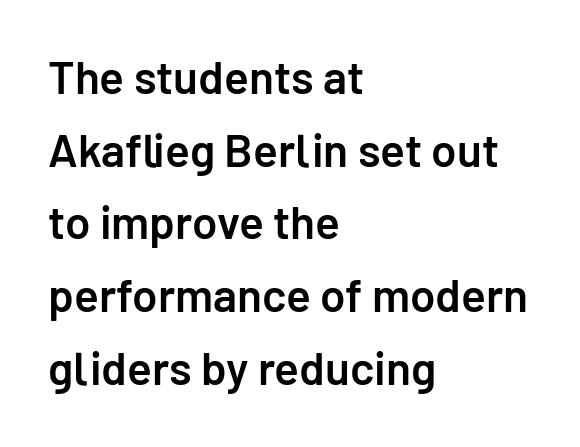
Q: Is the text bold? A: Semi-bold.
Q: Is the text italic (slanted)? A: No, it is upright.
Q: Is the typeface a serif or a sans-serif typeface? A: Sans-serif.
Q: Is the text underlined? A: No.
Q: How is the paragraph aligned? A: Left-aligned.
Q: Is the spacing between letters normal or unusually wide? A: Normal.
Q: Is the spacing between lines tight, normal or loose? A: Normal.
Q: Width (condensed, normal, or wide)? A: Normal.
Q: Stroke contrast? A: Low.
Q: x-height? A: Medium.
Q: Monospaced? A: No.
